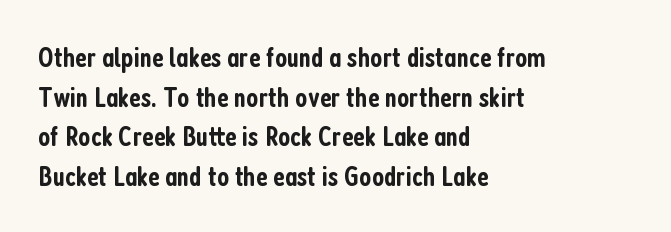
{"serif": "no", "italic": "no", "bold": "semi", "weight": "semibold", "width": "condensed", "stroke_contrast": "low", "x_height": "medium", "monospaced": "no", "underline": "no", "align": "left", "line_spacing": "normal", "line_spacing_ratio": 1.37, "letter_spacing": "normal", "letter_spacing_em": 0.0, "glyph_px": 29}
